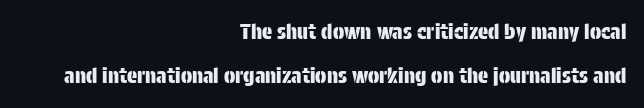
Q: Is the text italic (slanted)? A: No, it is upright.
Q: Is the text underlined? A: No.
Q: How is the paragraph aligned? A: Right-aligned.
Q: Is the spacing between letters normal or unusually wide? A: Normal.
Q: Is the spacing between lines tight, normal or loose? A: Loose.
